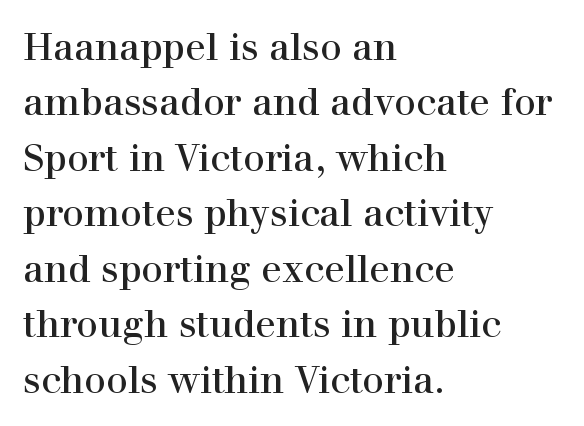
{"serif": "yes", "italic": "no", "width": "normal", "x_height": "medium", "monospaced": "no", "underline": "no", "align": "left", "line_spacing": "normal", "line_spacing_ratio": 1.46, "letter_spacing": "normal", "letter_spacing_em": 0.0, "glyph_px": 38}
